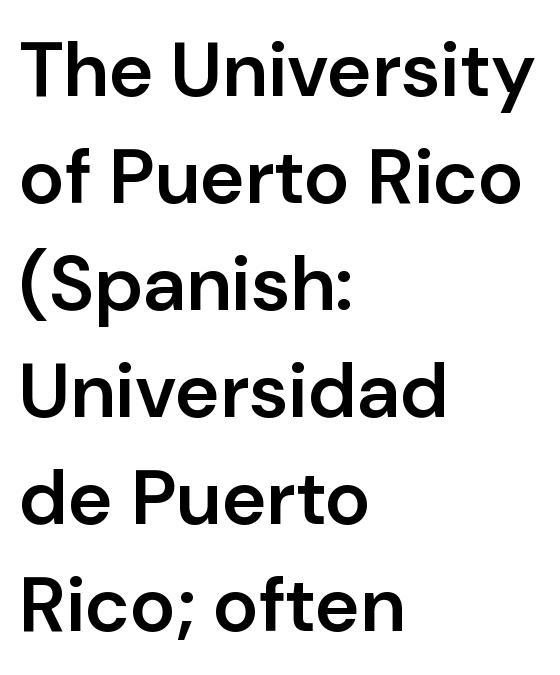
Q: Is the text bold? A: Semi-bold.
Q: Is the text italic (slanted)? A: No, it is upright.
Q: Is the typeface a serif or a sans-serif typeface? A: Sans-serif.
Q: Is the text underlined? A: No.
Q: How is the paragraph aligned? A: Left-aligned.
Q: Is the spacing between letters normal or unusually wide? A: Normal.
Q: Is the spacing between lines tight, normal or loose? A: Normal.
Q: Width (condensed, normal, or wide)? A: Normal.
Q: Stroke contrast? A: Low.
Q: x-height? A: Medium.
Q: Monospaced? A: No.
